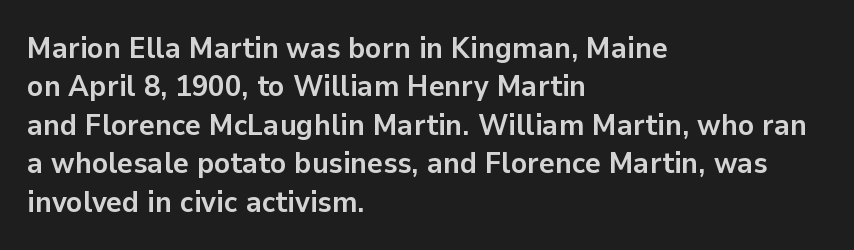
The glyphs have the mass of a bold cut. You can tell it's not italic because the verticals are truly vertical. These lines are composed in type without serifs. You could call the tracking neutral — neither tight nor loose.
